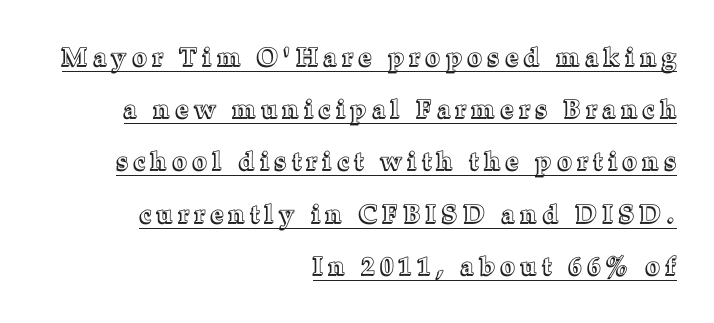
{"italic": "no", "underline": "yes", "align": "right", "line_spacing": "loose", "line_spacing_ratio": 2.09, "letter_spacing": "wide", "letter_spacing_em": 0.25, "glyph_px": 25}
